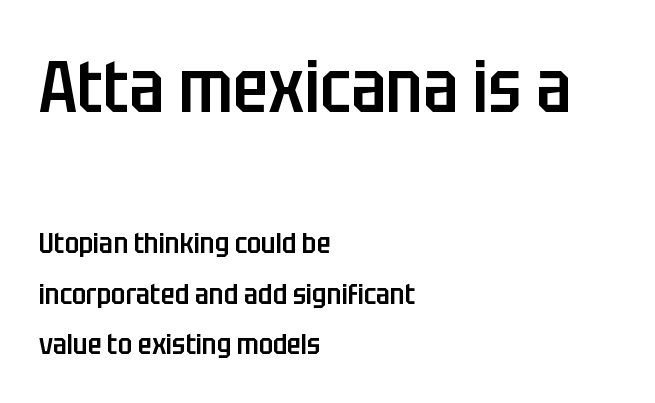
Q: Is the text bold? A: Semi-bold.
Q: Is the text italic (slanted)? A: No, it is upright.
Q: Is the typeface a serif or a sans-serif typeface? A: Sans-serif.
Q: Is the text underlined? A: No.
Q: How is the paragraph aligned? A: Left-aligned.
Q: Is the spacing between letters normal or unusually wide? A: Normal.
Q: Which block of text is set in a larger size, the first (top) or the second (bottom)? A: The first (top) one.
Q: Width (condensed, normal, or wide)? A: Condensed.
Q: Stroke contrast? A: Low.
Q: x-height? A: Large.
Q: Monospaced? A: No.
